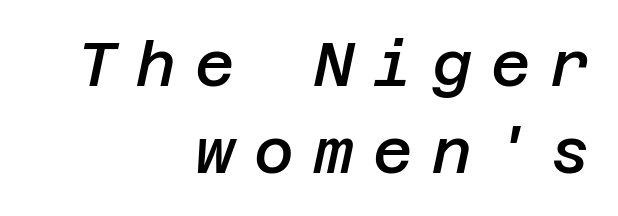
The image shows 61 px semibold type, italic (leaning right); set right-aligned, normal line spacing (1.42x), unusually wide letter spacing (+0.32 em), not underlined; low stroke contrast and a large x-height.
